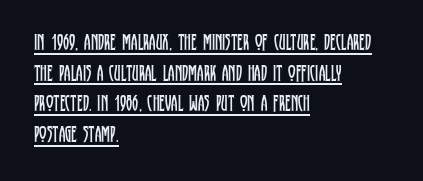
The image shows 23 px text type, upright; set left-aligned, normal line spacing (1.33x), normal letter spacing, underlined.
